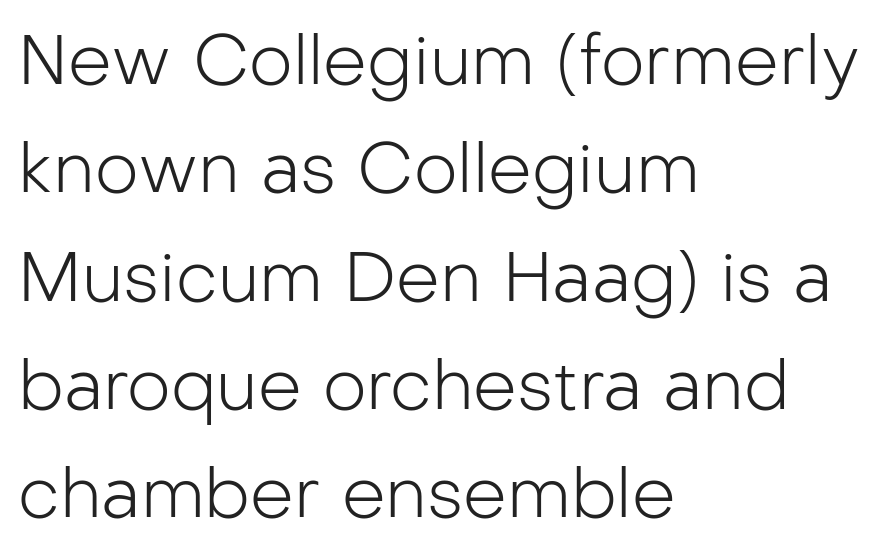
{"serif": "no", "italic": "no", "bold": "no", "weight": "light", "width": "normal", "stroke_contrast": "low", "x_height": "medium", "monospaced": "no", "underline": "no", "align": "left", "line_spacing": "normal", "line_spacing_ratio": 1.57, "letter_spacing": "normal", "letter_spacing_em": 0.0, "glyph_px": 69}
